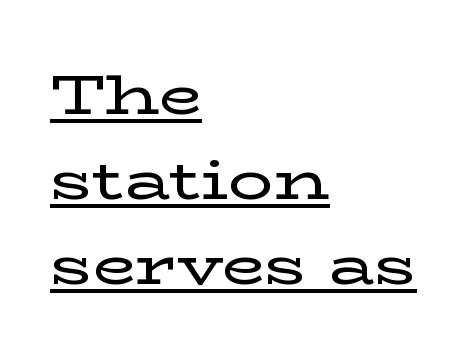
The image shows 56 px wide serif type, upright; set left-aligned, normal line spacing (1.52x), normal letter spacing, underlined; low stroke contrast and a medium x-height.
